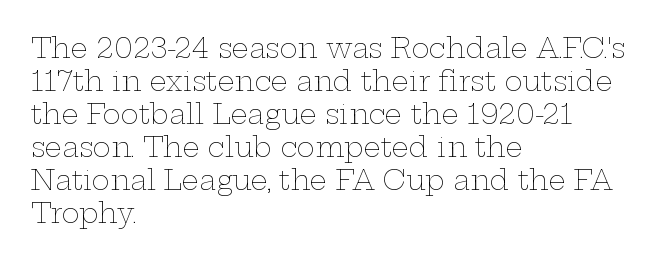
The image shows 27 px text type, upright; set left-aligned, line spacing 1.22x, normal letter spacing, not underlined.
